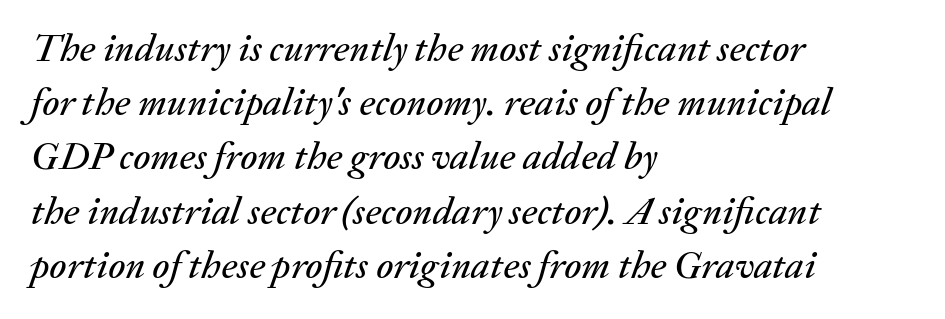
The image shows 39 px text type, italic (leaning right); set left-aligned, normal line spacing (1.39x), normal letter spacing, not underlined; medium stroke contrast and a medium x-height.
